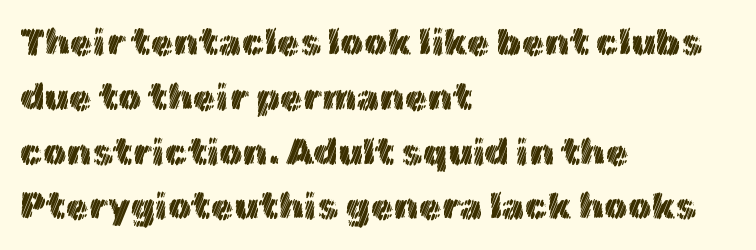
Has an underline been added? It has not. The lettering holds an erect, upright posture throughout. Words appear dense and cohesive because spacing is normal. Left-aligned paragraph, ragged on the right. Looks like regular typesetting: each glyph gets only the width it needs.
